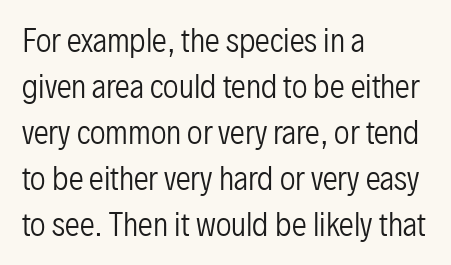
The image shows 30 px regular-weight, condensed sans-serif type, upright; set left-aligned, normal line spacing (1.53x), normal letter spacing, not underlined; low stroke contrast and a medium x-height.
